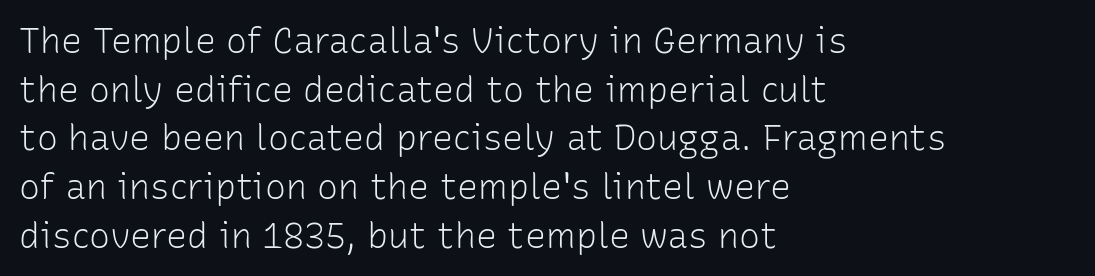
The image shows 35 px light sans-serif type, upright; set left-aligned, normal line spacing (1.39x), normal letter spacing, not underlined; low stroke contrast and a medium x-height.
